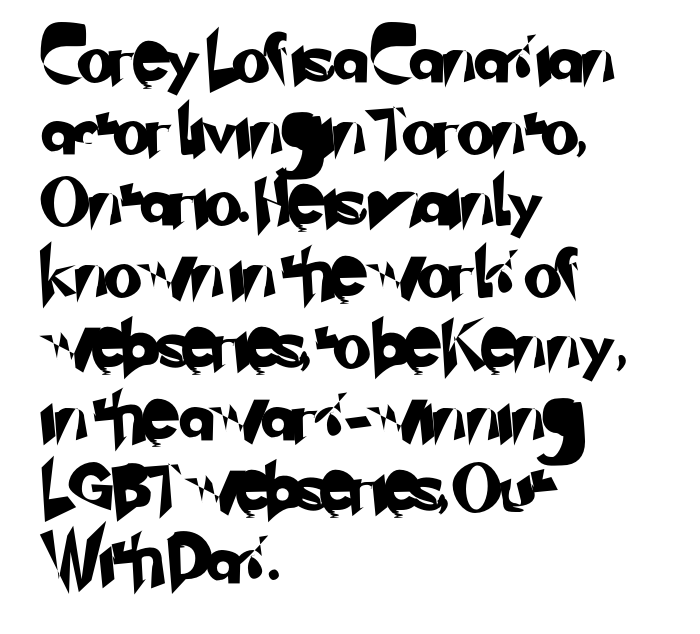
The image shows 48 px sans-serif type; set left-aligned, normal line spacing (1.49x), normal letter spacing, not underlined; low stroke contrast and a small x-height.
